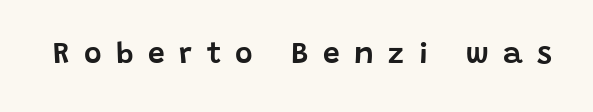
The image shows 30 px sans-serif type, upright; set unusually wide letter spacing (+0.48 em), not underlined; low stroke contrast and a large x-height.
